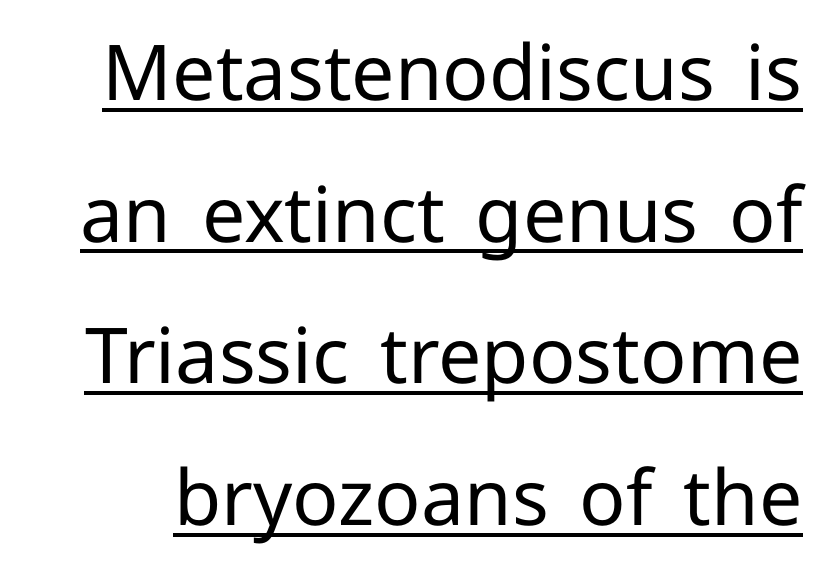
The image shows 77 px regular-weight sans-serif type, upright; set line spacing 1.84x, normal letter spacing, underlined; low stroke contrast and a medium x-height.
